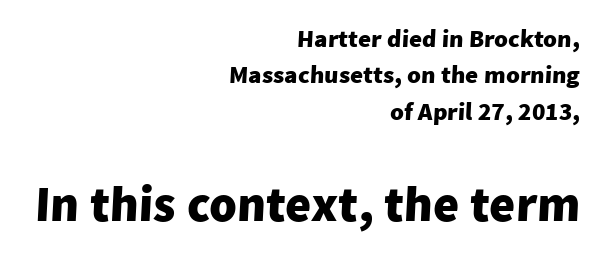
These lines are set flush right with a ragged left edge. Glance below the letters and you will spot only blank space. Normally led — the rows are evenly, conventionally spaced. Is the letter spacing exaggerated? No — it looks like the ordinary default. The letters advance in unequal steps, a hallmark of proportional type. The face used here is a sans, in the tradition of grotesques and geometrics.
